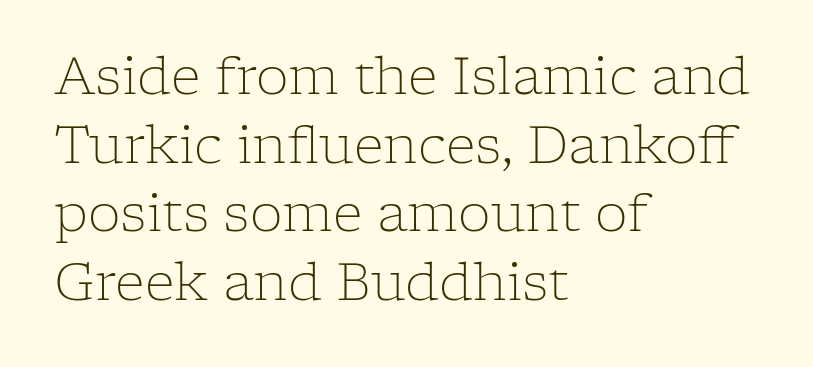
Interline gaps are of average width in this sample. The typesetting does not lean heavy: it is not bold. Do the letters lean? They stand straight. Quick note: underline off.
